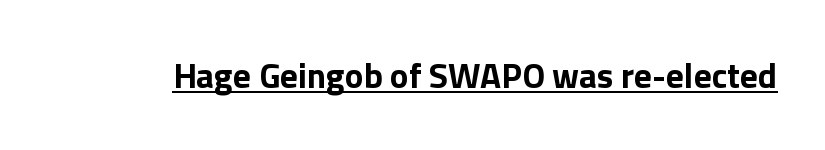
{"serif": "no", "italic": "no", "bold": "yes", "weight": "bold", "width": "normal", "x_height": "medium", "monospaced": "no", "underline": "yes", "letter_spacing": "normal", "letter_spacing_em": 0.0, "glyph_px": 35}
